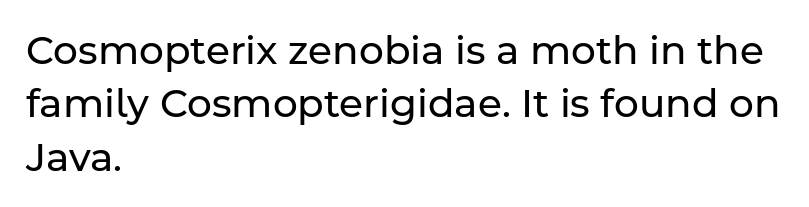
{"serif": "no", "italic": "no", "bold": "no", "weight": "regular", "width": "normal", "stroke_contrast": "low", "x_height": "medium", "monospaced": "no", "underline": "no", "align": "left", "line_spacing": "normal", "line_spacing_ratio": 1.37, "letter_spacing": "normal", "letter_spacing_em": 0.0, "glyph_px": 39}
